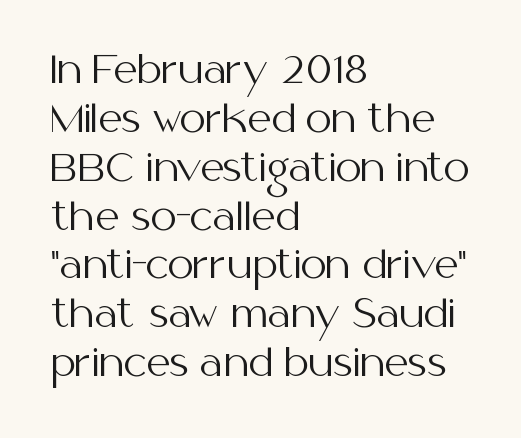
The image shows 37 px regular-weight sans-serif type, upright; set left-aligned, normal line spacing (1.32x), normal letter spacing, not underlined; medium stroke contrast and a medium x-height.
